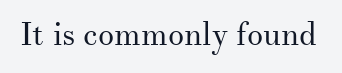
{"serif": "yes", "italic": "no", "bold": "no", "weight": "regular", "width": "normal", "stroke_contrast": "medium", "x_height": "small", "monospaced": "no", "underline": "no", "letter_spacing": "normal", "letter_spacing_em": 0.0, "glyph_px": 32}
